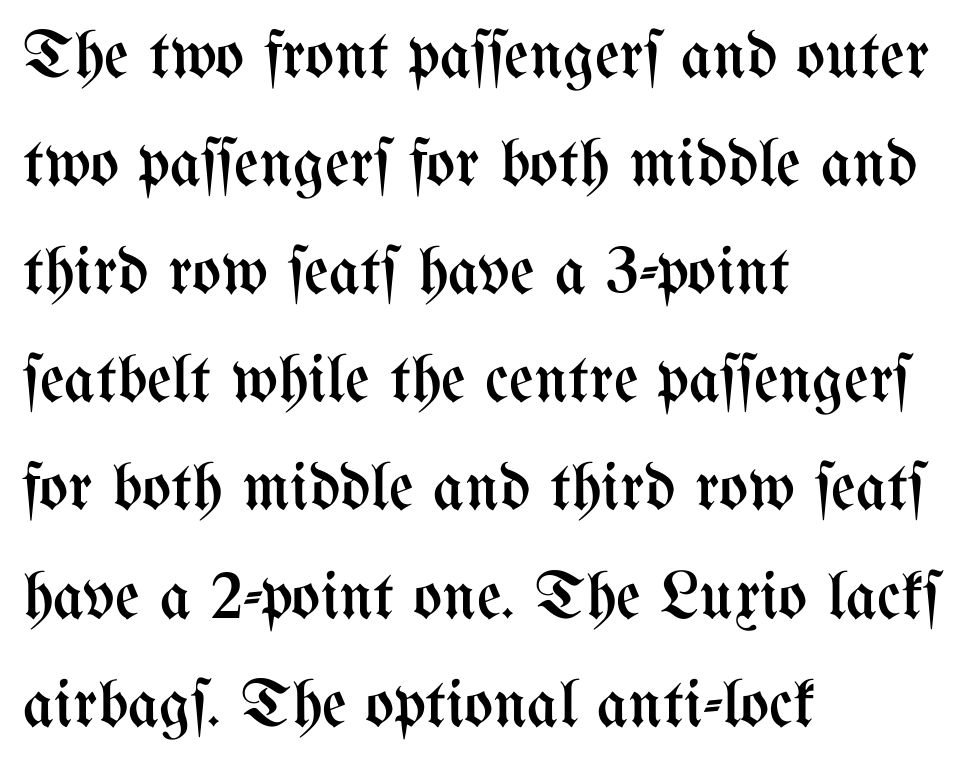
{"italic": "no", "bold": "no", "weight": "regular", "width": "condensed", "stroke_contrast": "medium", "x_height": "medium", "monospaced": "no", "underline": "no", "align": "left", "line_spacing": "normal", "line_spacing_ratio": 1.59, "letter_spacing": "normal", "letter_spacing_em": 0.0, "glyph_px": 68}
